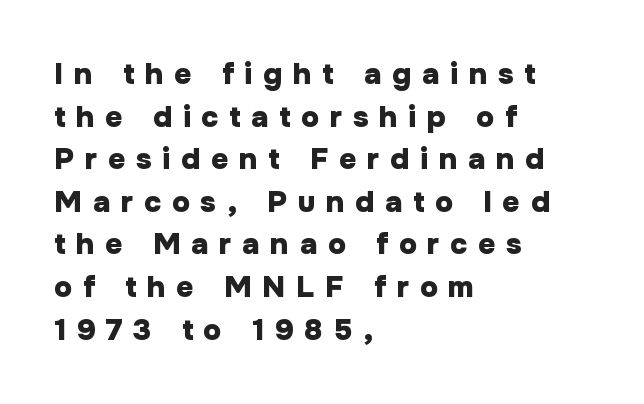
The image shows 30 px heavy sans-serif type, upright; set left-aligned, normal line spacing (1.42x), unusually wide letter spacing (+0.36 em), not underlined; low stroke contrast and a medium x-height.
